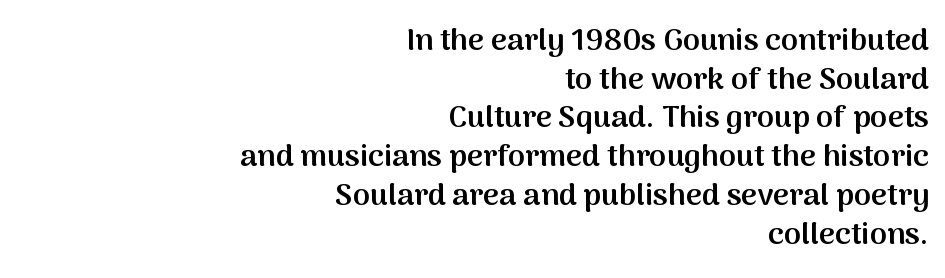
The foot of each line stays bare and open. A typesetter would label this face a sans. No italicization has been applied; the sample stays upright. Set as a demibold, roughly 600 on the weight scale. The leading is moderate, giving the passage an even texture. Note the varied advance widths — an 'i' is clearly narrower than an 'm'.
